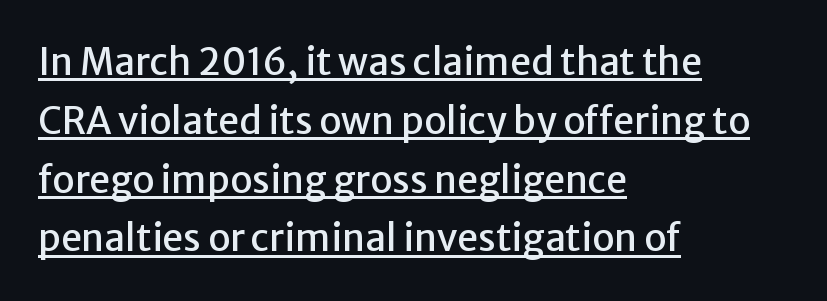
Q: Is the text italic (slanted)? A: No, it is upright.
Q: Is the typeface a serif or a sans-serif typeface? A: Sans-serif.
Q: Is the text underlined? A: Yes.
Q: How is the paragraph aligned? A: Left-aligned.
Q: Is the spacing between letters normal or unusually wide? A: Normal.
Q: Is the spacing between lines tight, normal or loose? A: Normal.
Q: Width (condensed, normal, or wide)? A: Normal.
Q: Stroke contrast? A: Low.
Q: x-height? A: Medium.
Q: Monospaced? A: No.
